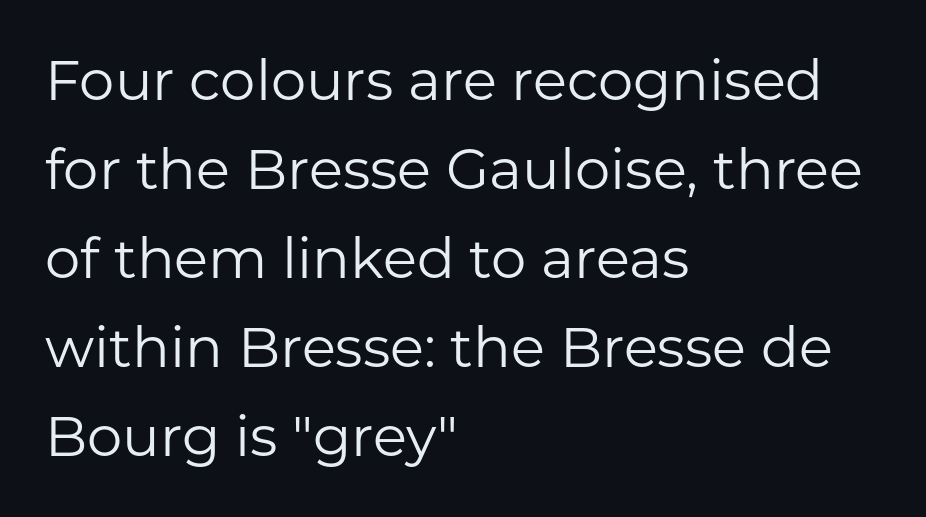
Q: Is the text bold? A: No.
Q: Is the text italic (slanted)? A: No, it is upright.
Q: Is the typeface a serif or a sans-serif typeface? A: Sans-serif.
Q: Is the text underlined? A: No.
Q: How is the paragraph aligned? A: Left-aligned.
Q: Is the spacing between letters normal or unusually wide? A: Normal.
Q: Is the spacing between lines tight, normal or loose? A: Normal.
Q: Width (condensed, normal, or wide)? A: Normal.
Q: Stroke contrast? A: Low.
Q: x-height? A: Medium.
Q: Monospaced? A: No.
